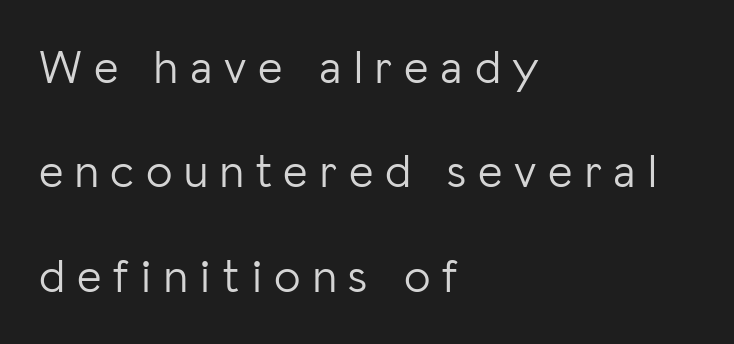
{"serif": "no", "italic": "no", "bold": "no", "weight": "light", "width": "normal", "stroke_contrast": "low", "x_height": "medium", "monospaced": "no", "underline": "no", "align": "left", "line_spacing": "loose", "line_spacing_ratio": 2.22, "letter_spacing": "wide", "letter_spacing_em": 0.25, "glyph_px": 47}
